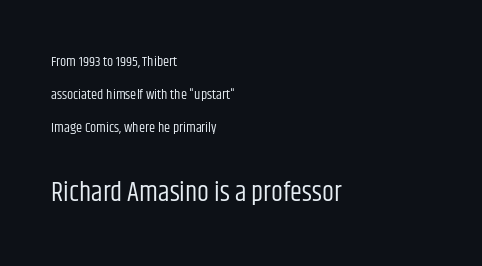
The image shows 27 px text type, upright; set left-aligned, loose line spacing (2.37x), normal letter spacing, not underlined; the second (bottom) block is 1.93x larger.
